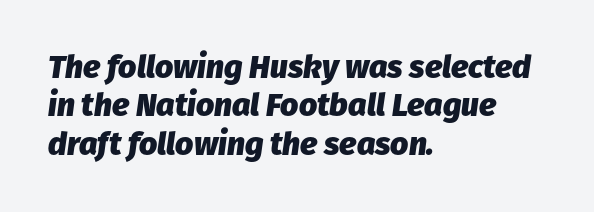
The image shows 32 px heavy type, italic (leaning right); set left-aligned, line spacing 1.2x, normal letter spacing, not underlined; low stroke contrast and a medium x-height.
